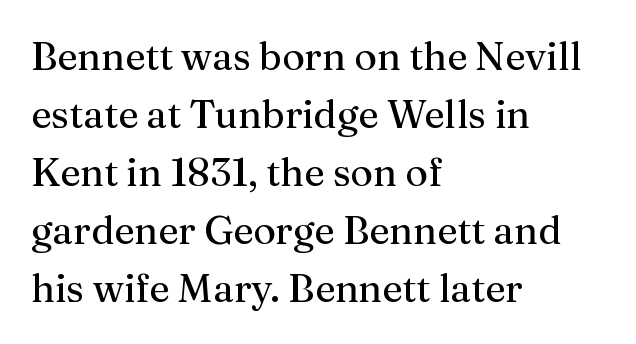
{"serif": "yes", "italic": "no", "bold": "no", "weight": "regular", "width": "normal", "stroke_contrast": "medium", "x_height": "medium", "monospaced": "no", "underline": "no", "align": "left", "line_spacing": "normal", "line_spacing_ratio": 1.49, "letter_spacing": "normal", "letter_spacing_em": 0.0, "glyph_px": 39}
